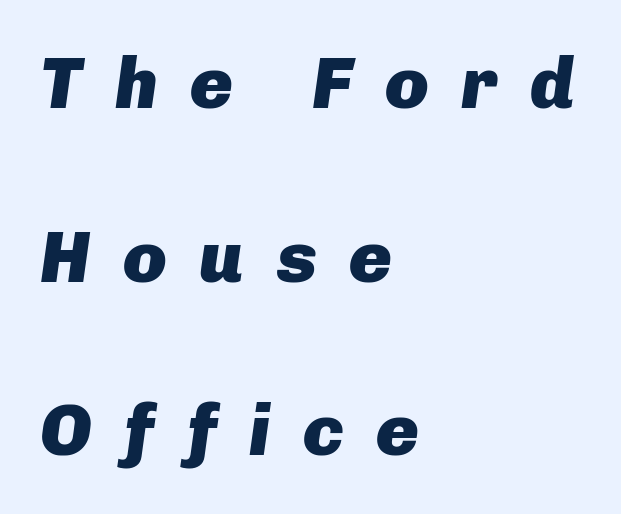
The image shows 72 px heavy type, italic (leaning right); set left-aligned, loose line spacing (2.41x), unusually wide letter spacing (+0.45 em), not underlined; low stroke contrast and a medium x-height.
